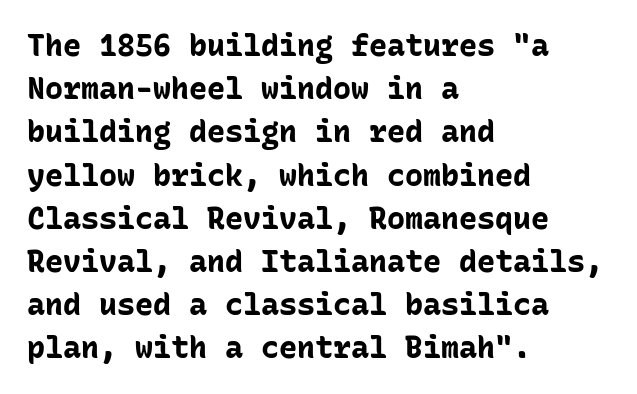
{"serif": "no", "italic": "no", "bold": "yes", "weight": "bold", "width": "normal", "stroke_contrast": "low", "x_height": "medium", "monospaced": "yes", "underline": "no", "align": "left", "line_spacing": "normal", "line_spacing_ratio": 1.44, "letter_spacing": "normal", "letter_spacing_em": 0.0, "glyph_px": 30}
